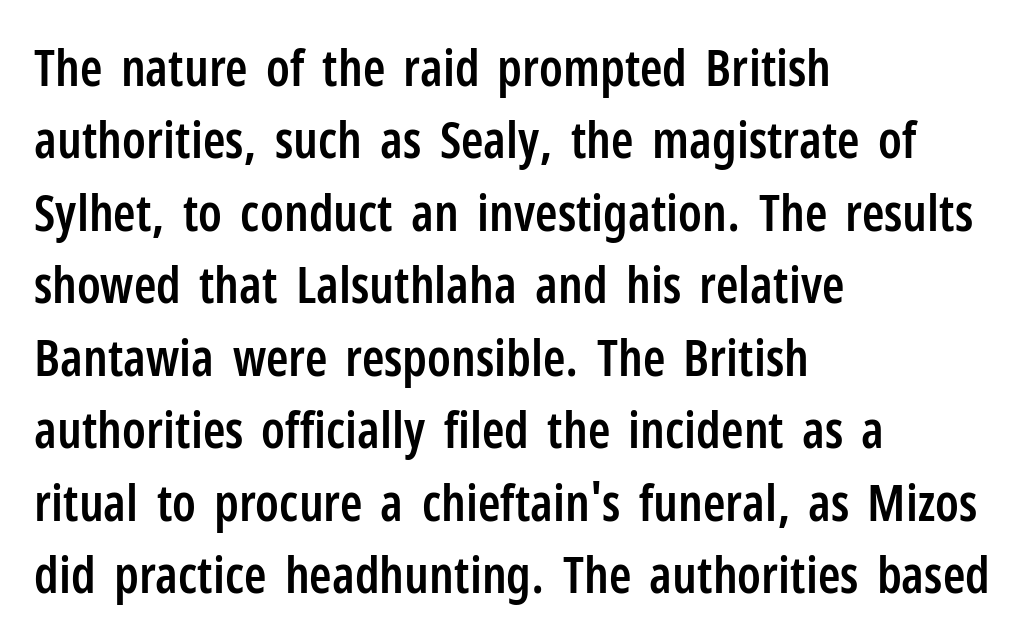
Q: Is the text bold? A: Semi-bold.
Q: Is the text italic (slanted)? A: No, it is upright.
Q: Is the typeface a serif or a sans-serif typeface? A: Sans-serif.
Q: Is the text underlined? A: No.
Q: How is the paragraph aligned? A: Left-aligned.
Q: Is the spacing between letters normal or unusually wide? A: Normal.
Q: Is the spacing between lines tight, normal or loose? A: Normal.
Q: Width (condensed, normal, or wide)? A: Condensed.
Q: Stroke contrast? A: Low.
Q: x-height? A: Medium.
Q: Monospaced? A: No.
